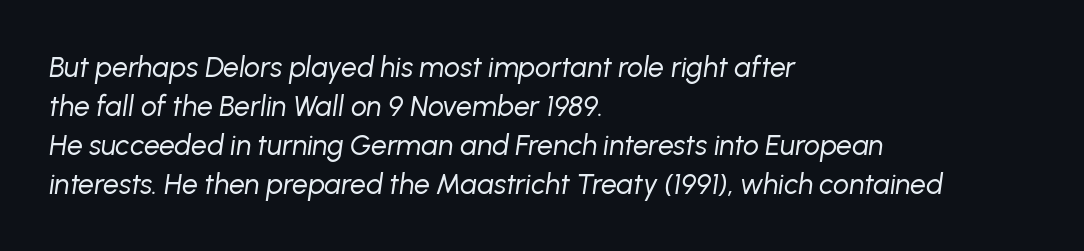
Q: Is the text bold? A: No.
Q: Is the text italic (slanted)? A: Yes, it leans right by about 8 degrees.
Q: Is the text underlined? A: No.
Q: How is the paragraph aligned? A: Left-aligned.
Q: Is the spacing between letters normal or unusually wide? A: Normal.
Q: Is the spacing between lines tight, normal or loose? A: Normal.
Q: Width (condensed, normal, or wide)? A: Normal.
Q: Stroke contrast? A: Low.
Q: x-height? A: Medium.
Q: Monospaced? A: No.
